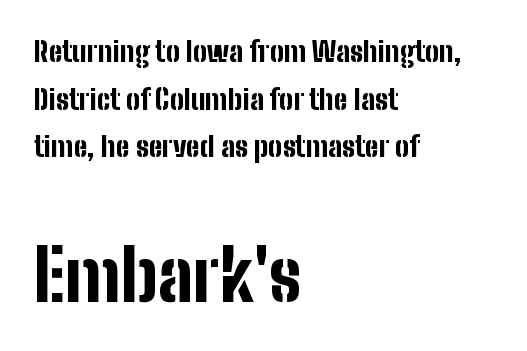
Q: Is the text bold? A: Yes.
Q: Is the text italic (slanted)? A: No, it is upright.
Q: Is the typeface a serif or a sans-serif typeface? A: Sans-serif.
Q: Is the text underlined? A: No.
Q: How is the paragraph aligned? A: Left-aligned.
Q: Is the spacing between letters normal or unusually wide? A: Normal.
Q: Is the spacing between lines tight, normal or loose? A: Normal.
Q: Which block of text is set in a larger size, the first (top) or the second (bottom)? A: The second (bottom) one.
Q: Width (condensed, normal, or wide)? A: Condensed.
Q: Stroke contrast? A: Low.
Q: x-height? A: Medium.
Q: Monospaced? A: No.
